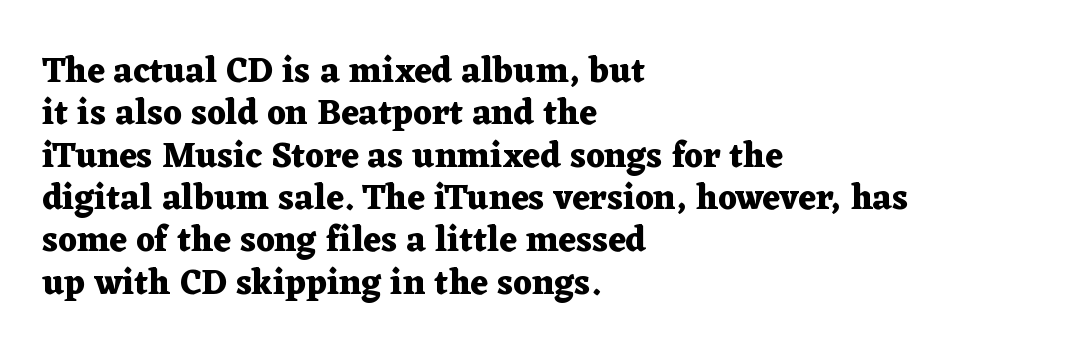
Q: Is the text bold? A: Yes.
Q: Is the text italic (slanted)? A: No, it is upright.
Q: Is the typeface a serif or a sans-serif typeface? A: Serif.
Q: Is the text underlined? A: No.
Q: How is the paragraph aligned? A: Left-aligned.
Q: Is the spacing between letters normal or unusually wide? A: Normal.
Q: Width (condensed, normal, or wide)? A: Wide.
Q: Stroke contrast? A: Medium.
Q: x-height? A: Medium.
Q: Monospaced? A: No.
